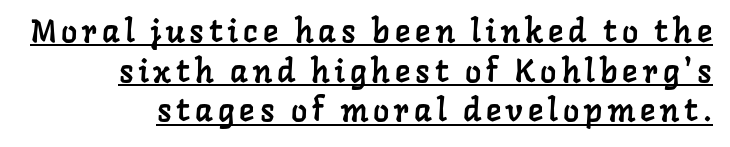
The rendering uses natural spacing where letterforms have individual widths. This sample uses a serif face. The typesetter has applied underlining to the passage shown.
